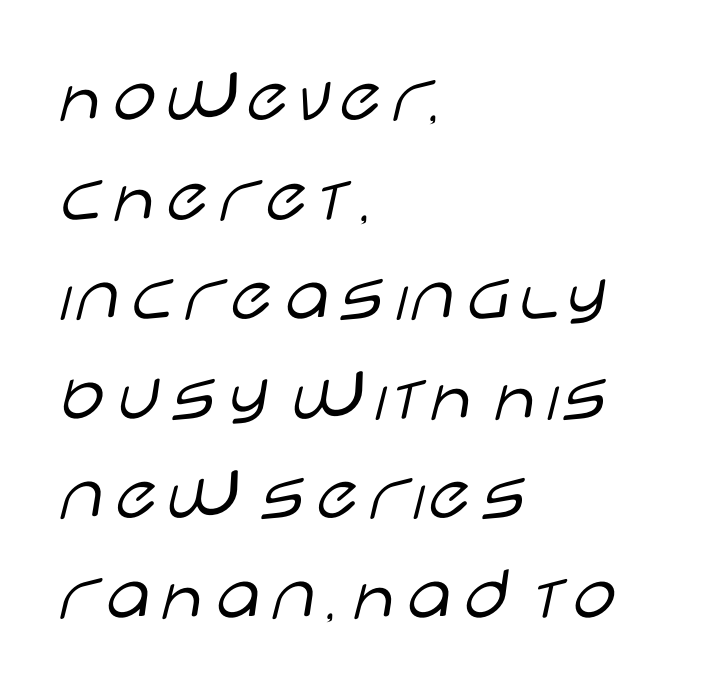
{"serif": "no", "bold": "no", "weight": "light", "width": "wide", "stroke_contrast": "low", "x_height": "large", "monospaced": "no", "underline": "no", "align": "left", "line_spacing": "normal", "line_spacing_ratio": 1.26, "letter_spacing": "normal", "letter_spacing_em": 0.0, "glyph_px": 79}
